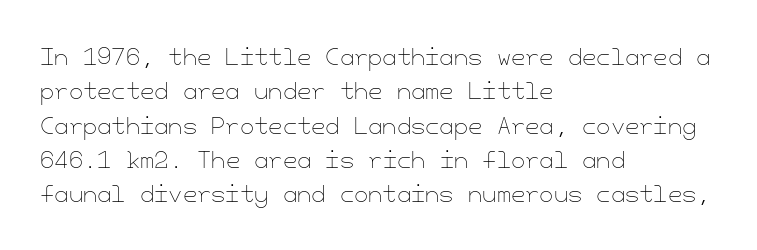
The vertical gap from one line to the next is medium. These lines were composed using upright roman letters. Horizontal alignment here is leftward, the default for most running prose. The gaps between neighbouring characters are ordinary and unremarkable. Weight: regular or lighter.
